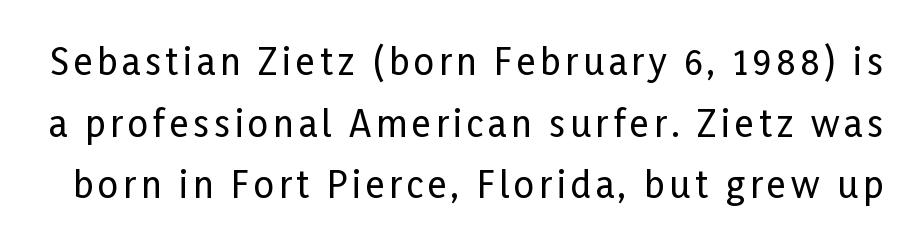
Q: Is the text italic (slanted)? A: No, it is upright.
Q: Is the typeface a serif or a sans-serif typeface? A: Sans-serif.
Q: Is the text underlined? A: No.
Q: Width (condensed, normal, or wide)? A: Condensed.
Q: Stroke contrast? A: Low.
Q: x-height? A: Medium.
Q: Monospaced? A: No.
